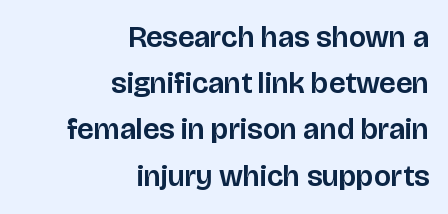
The image shows 30 px sans-serif type, upright; set right-aligned, normal line spacing (1.54x), normal letter spacing, not underlined; low stroke contrast and a large x-height.
